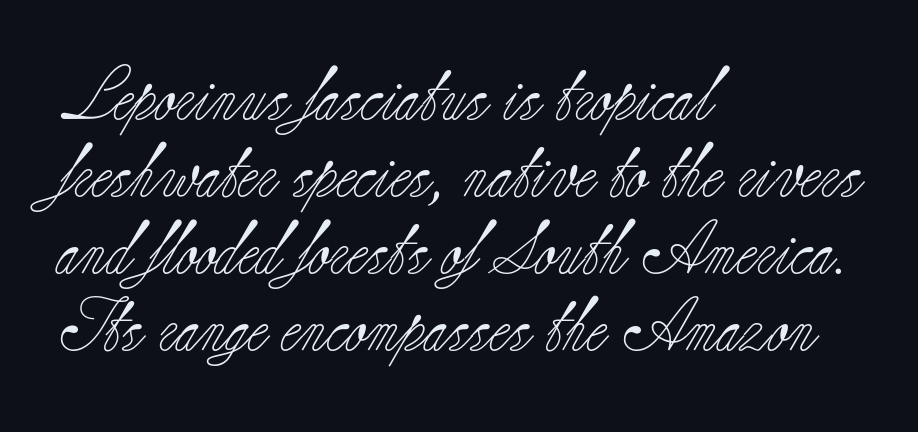
Stroke terminals: seriffed. On a weight scale, this lands at 450 or below. No word sits above an underline.
